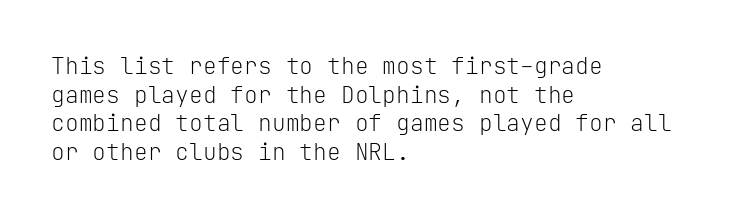
Beneath every word, the page is bare. On a weight scale, this lands at 450 or below. Look at the tracking — it's just the regular setting, nothing added. The typesetter chose a ragged-right arrangement here. Upright lettering throughout.
